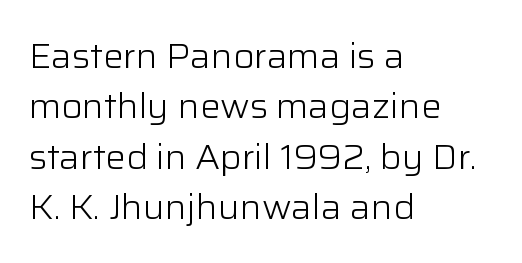
The area under the type is left untouched. Are there feet on the stems? There aren't — it's a sans. The lines in this sample share a left origin and differ only in where they stop. Vertically, the passage feels balanced, rows spaced as you'd expect.
